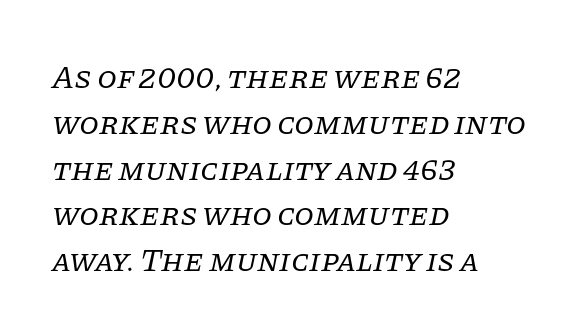
Q: Is the text bold? A: No.
Q: Is the text italic (slanted)? A: Yes, it leans right by about 11 degrees.
Q: Is the typeface a serif or a sans-serif typeface? A: Serif.
Q: Is the text underlined? A: No.
Q: How is the paragraph aligned? A: Left-aligned.
Q: Is the spacing between letters normal or unusually wide? A: Normal.
Q: Is the spacing between lines tight, normal or loose? A: Normal.
Q: Width (condensed, normal, or wide)? A: Normal.
Q: Stroke contrast? A: Low.
Q: x-height? A: Large.
Q: Monospaced? A: No.
